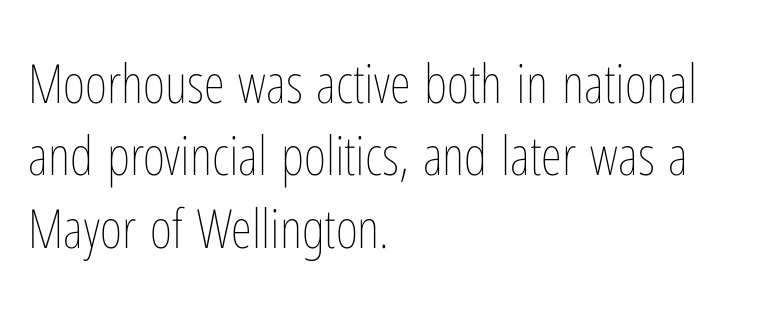
The image shows 54 px thin, condensed type, upright; set left-aligned, normal line spacing (1.34x), normal letter spacing, not underlined; low stroke contrast and a medium x-height.
